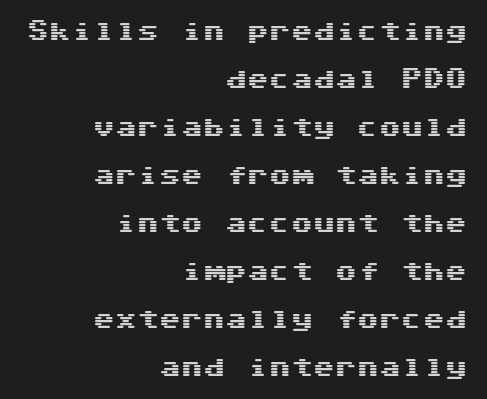
{"italic": "no", "underline": "no", "align": "right", "line_spacing": "loose", "line_spacing_ratio": 2.18, "letter_spacing": "normal", "letter_spacing_em": 0.0, "glyph_px": 22}
